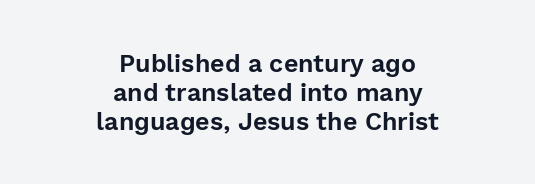
{"italic": "no", "underline": "no", "align": "center", "line_spacing_ratio": 1.17, "letter_spacing": "normal", "letter_spacing_em": 0.0, "glyph_px": 25}
